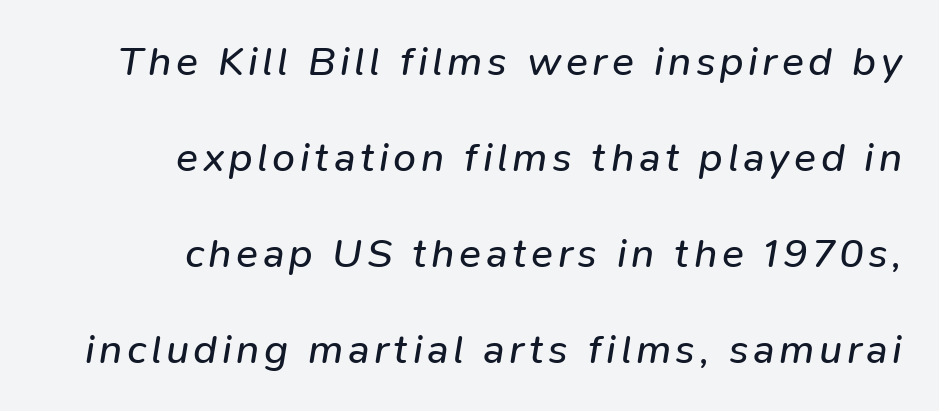
Q: Is the text bold? A: No.
Q: Is the text italic (slanted)? A: Yes, it leans right by about 9 degrees.
Q: Is the text underlined? A: No.
Q: How is the paragraph aligned? A: Right-aligned.
Q: Is the spacing between lines tight, normal or loose? A: Loose.
Q: Width (condensed, normal, or wide)? A: Normal.
Q: Stroke contrast? A: Low.
Q: x-height? A: Medium.
Q: Monospaced? A: No.
